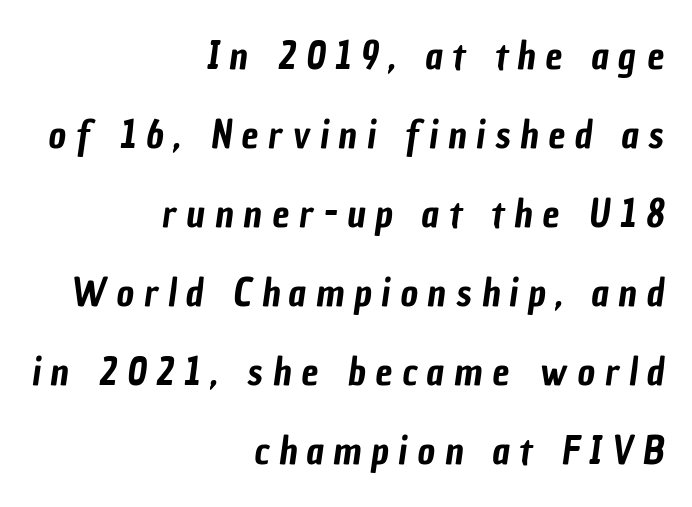
The image shows 38 px condensed sans-serif type; set right-aligned, loose line spacing (2.08x), unusually wide letter spacing (+0.26 em), not underlined; low stroke contrast and a medium x-height.
